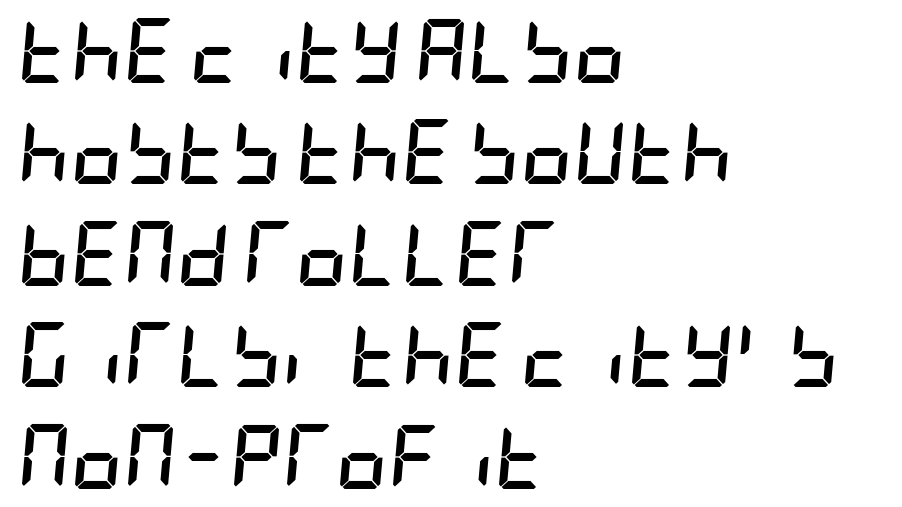
Any mark beneath the type? The region is blank. The lines in this sample share a left origin and differ only in where they stop. Posture: slanted. Plenty of ink on the page — the face is bold. How are the letters spaced? Ordinarily, with no added tracking.
